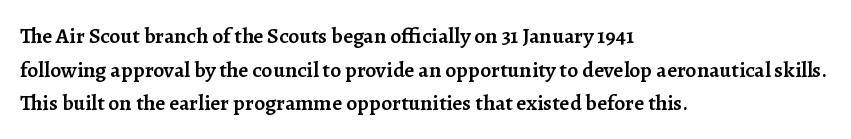
The image shows 22 px text type, upright; set left-aligned, normal line spacing (1.53x), normal letter spacing, not underlined.
